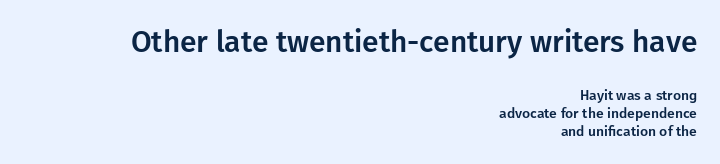
{"serif": "no", "italic": "no", "width": "normal", "stroke_contrast": "low", "x_height": "medium", "monospaced": "no", "underline": "no", "align": "right", "line_spacing": "normal", "line_spacing_ratio": 1.3, "letter_spacing": "normal", "letter_spacing_em": 0.0, "larger_block": "first", "size_ratio": 2.14, "glyph_px": 30}
